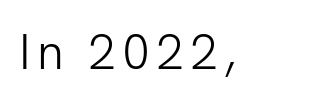
When letters stand straight like this, we call the style roman or upright. Each letter keeps its own natural width here, so spacing adapts to shape. Is this a sans? Yes — the strokes have no serifs. The zone under the glyphs is completely vacant. Each stroke keeps to a modest, everyday thickness or less.
